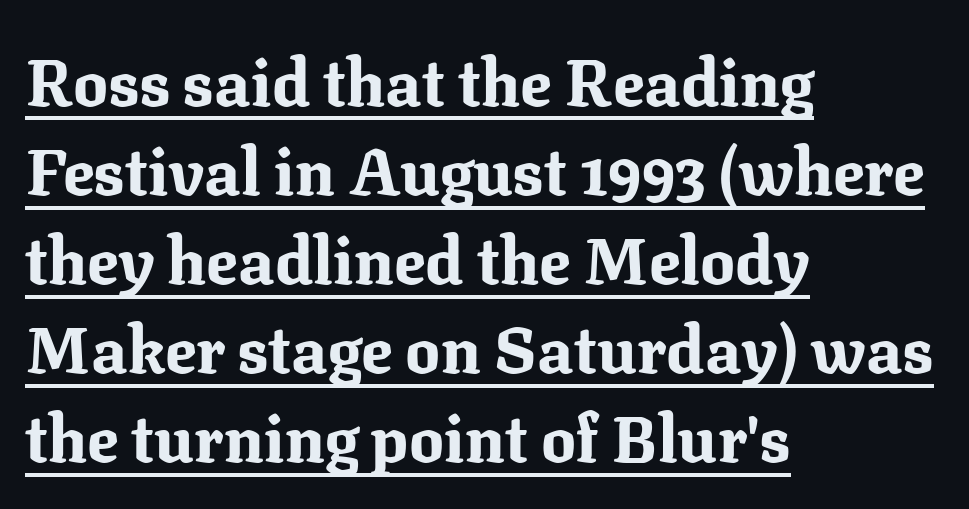
Q: Is the text bold? A: Yes.
Q: Is the text italic (slanted)? A: No, it is upright.
Q: Is the typeface a serif or a sans-serif typeface? A: Serif.
Q: Is the text underlined? A: Yes.
Q: How is the paragraph aligned? A: Left-aligned.
Q: Is the spacing between letters normal or unusually wide? A: Normal.
Q: Is the spacing between lines tight, normal or loose? A: Normal.
Q: Width (condensed, normal, or wide)? A: Normal.
Q: Stroke contrast? A: Medium.
Q: x-height? A: Medium.
Q: Monospaced? A: No.
